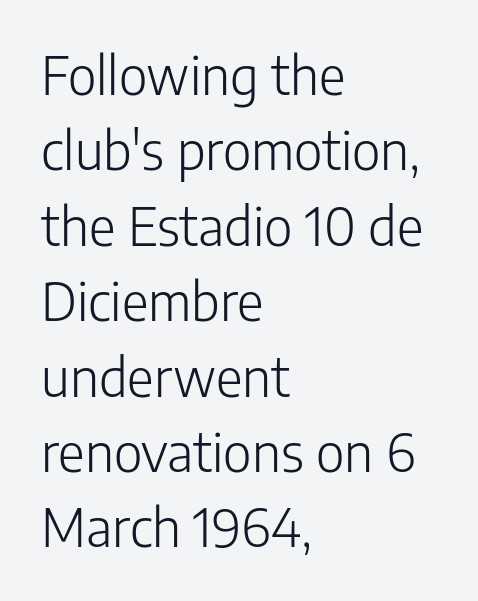
{"serif": "no", "italic": "no", "bold": "no", "weight": "light", "width": "normal", "stroke_contrast": "low", "x_height": "medium", "monospaced": "no", "underline": "no", "align": "left", "line_spacing": "normal", "line_spacing_ratio": 1.45, "letter_spacing": "normal", "letter_spacing_em": 0.0, "glyph_px": 52}
